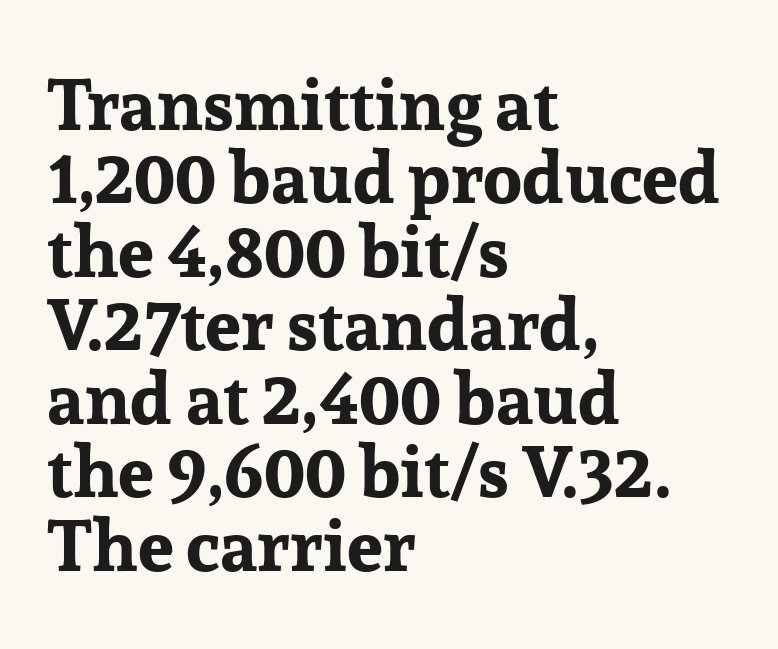
The glyphs in this specimen are seriffed. Character widths vary here, with narrow letters taking less room than wide ones. Plain, unruled lines of type. In terms of leading, this rendering errs on the cramped side. Style check: upright. This rendering uses left alignment, leaving the right contour irregular.
